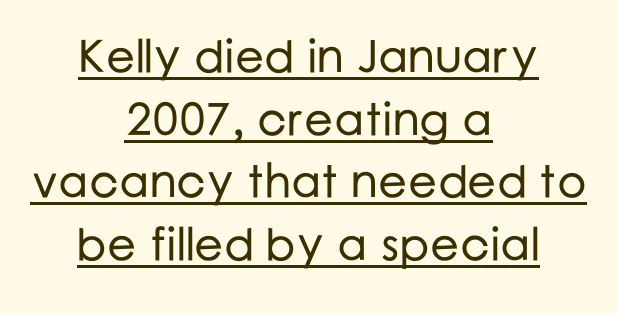
{"serif": "no", "italic": "no", "width": "normal", "stroke_contrast": "low", "x_height": "medium", "monospaced": "no", "underline": "yes", "align": "center", "line_spacing": "normal", "line_spacing_ratio": 1.36, "letter_spacing": "normal", "letter_spacing_em": 0.0, "glyph_px": 46}
